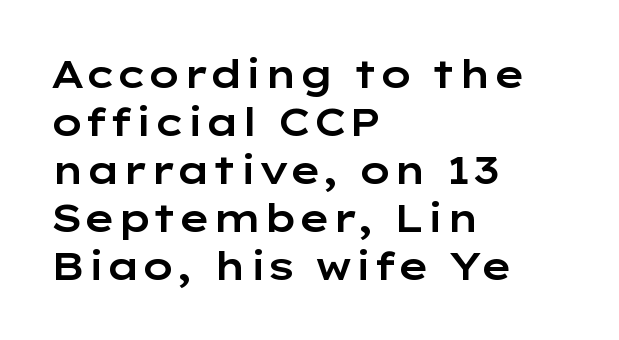
The space between consecutive lines is moderate. Default kerning and tracking; the words read as compact shapes. The lines in this sample share a left origin and differ only in where they stop. Type style note: lacks serifs. Designer's note — italics off, roman on.
